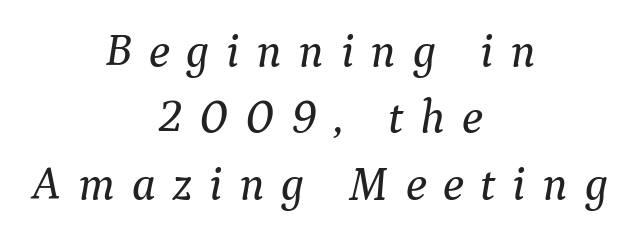
Q: Is the text italic (slanted)? A: Yes, it leans right by about 9 degrees.
Q: Is the typeface a serif or a sans-serif typeface? A: Serif.
Q: Is the text underlined? A: No.
Q: How is the paragraph aligned? A: Centered.
Q: Is the spacing between letters normal or unusually wide? A: Unusually wide.
Q: Is the spacing between lines tight, normal or loose? A: Normal.
Q: Width (condensed, normal, or wide)? A: Normal.
Q: Stroke contrast? A: Medium.
Q: x-height? A: Medium.
Q: Monospaced? A: No.
